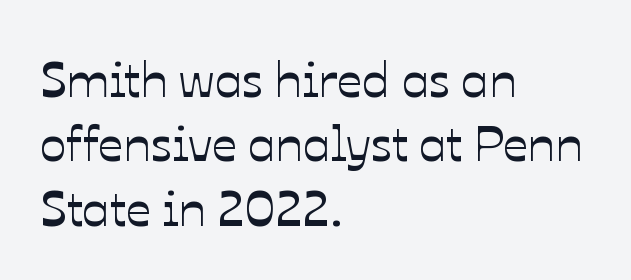
{"italic": "no", "width": "normal", "stroke_contrast": "low", "x_height": "medium", "monospaced": "no", "underline": "no", "align": "left", "line_spacing": "normal", "line_spacing_ratio": 1.29, "letter_spacing": "normal", "letter_spacing_em": 0.0, "glyph_px": 50}
